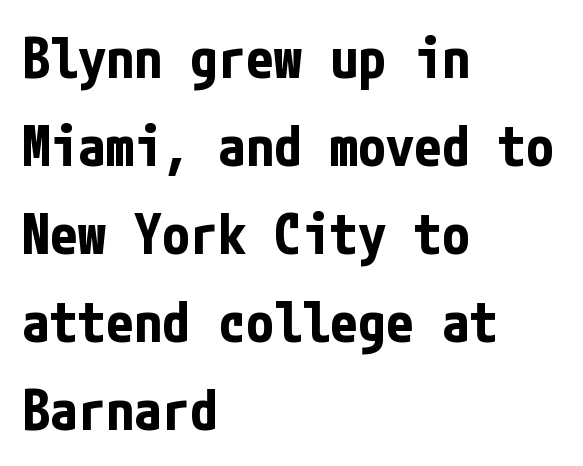
How would I describe the line gaps? Plain and ordinary. Compared with a centered layout, this one pins lines to the left instead. A roman cut, with each character standing at attention. Words float on clear page, feet unadorned.
